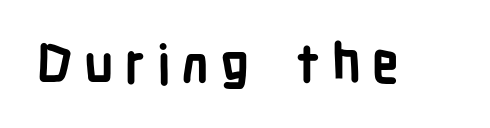
Q: Is the text bold? A: Yes.
Q: Is the text italic (slanted)? A: No, it is upright.
Q: Is the typeface a serif or a sans-serif typeface? A: Sans-serif.
Q: Is the text underlined? A: No.
Q: Is the spacing between letters normal or unusually wide? A: Unusually wide.
Q: Width (condensed, normal, or wide)? A: Condensed.
Q: Stroke contrast? A: Low.
Q: x-height? A: Medium.
Q: Monospaced? A: No.
